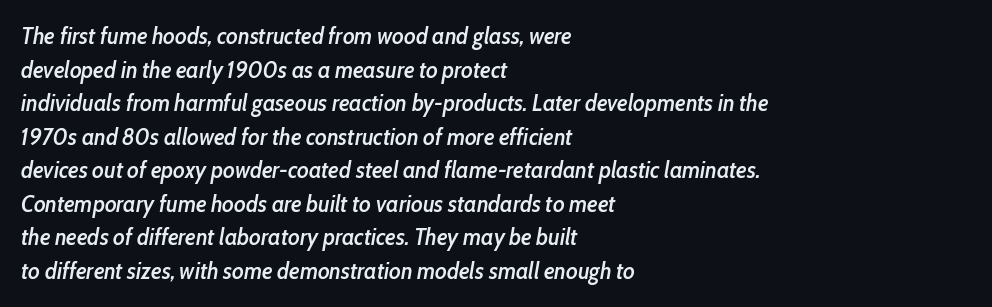
The lines in this sample share a left origin and differ only in where they stop. Regular leading. Is the letter spacing exaggerated? No — it looks like the ordinary default. It's the slanting kind of type. Look at the stroke-to-counter ratio: somewhat heavy, a semibold. Anything drawn beneath the words? Only blank space.
